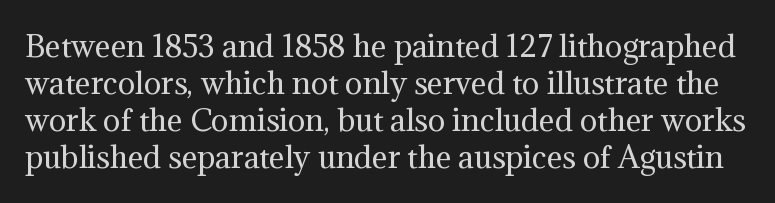
The image shows 29 px regular-weight serif type, upright; set normal line spacing (1.28x), normal letter spacing, not underlined; medium stroke contrast and a medium x-height.
